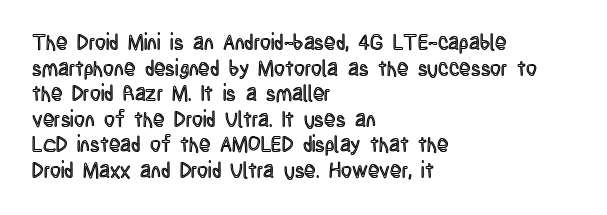
{"italic": "no", "underline": "no", "align": "left", "line_spacing_ratio": 1.22, "letter_spacing": "normal", "letter_spacing_em": 0.0, "glyph_px": 21}
